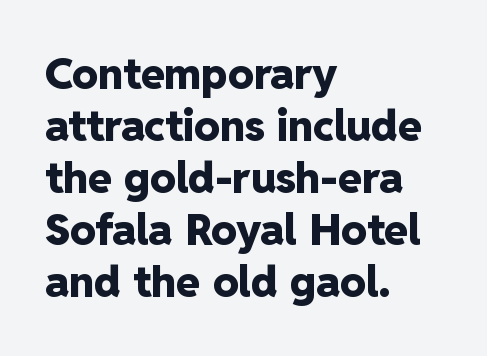
The type family on display is of the sans-serif kind. These lines carry a lot of weight — the face is fully bold. Leftover space on each line is placed entirely after the last word. The horizontal fit of the characters is conventional and even.
